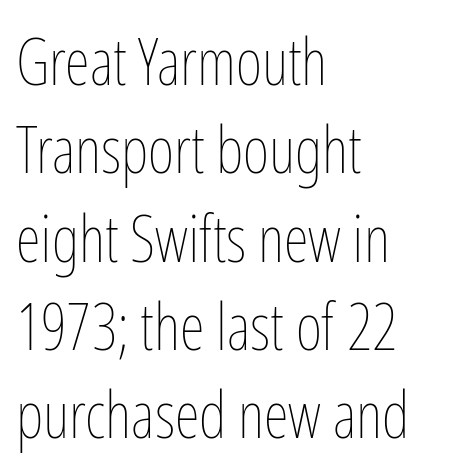
Characters remain perfectly vertical along every line. Any mark beneath the type? The region is blank. A typesetter would call this leading conventional body-copy spacing. Stems and bowls with no extra thickness — not bold.
